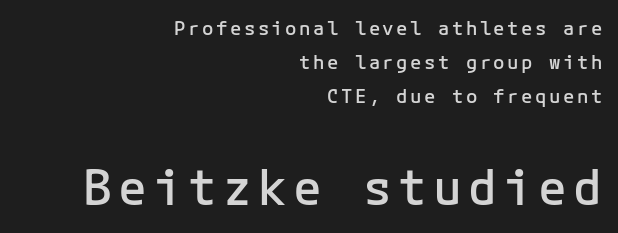
The image shows 48 px semibold sans-serif type, upright; set right-aligned, line spacing 1.8x, not underlined; the second (bottom) block is 2.53x larger; low stroke contrast and a medium x-height.
